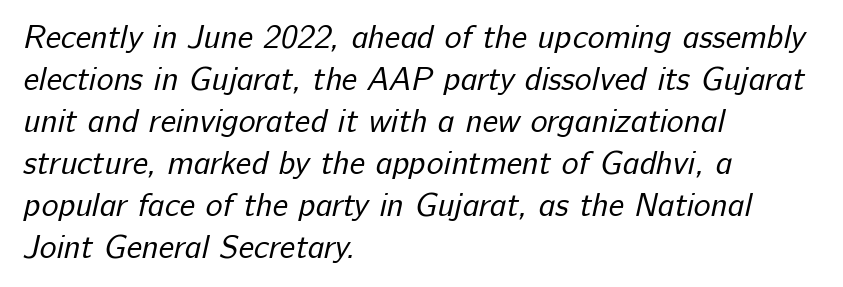
The image shows 32 px regular-weight sans-serif type; set left-aligned, normal line spacing (1.31x), normal letter spacing, not underlined; low stroke contrast and a medium x-height.
